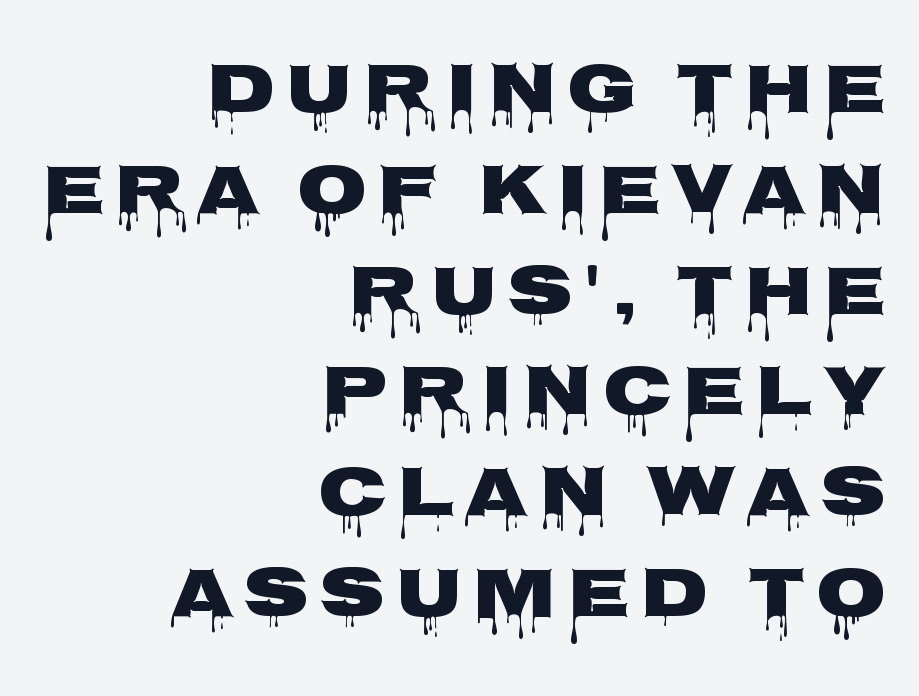
Q: Is the text italic (slanted)? A: No, it is upright.
Q: Is the typeface a serif or a sans-serif typeface? A: Sans-serif.
Q: Is the text underlined? A: No.
Q: How is the paragraph aligned? A: Right-aligned.
Q: Is the spacing between lines tight, normal or loose? A: Normal.
Q: Width (condensed, normal, or wide)? A: Wide.
Q: Stroke contrast? A: Low.
Q: x-height? A: Large.
Q: Monospaced? A: No.
